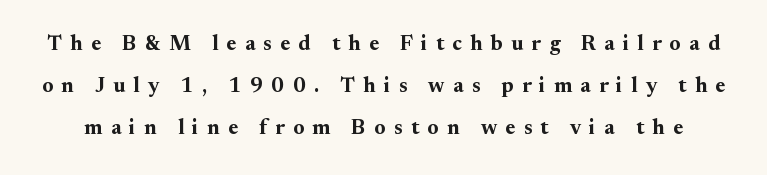
Q: Is the text bold? A: Yes.
Q: Is the text italic (slanted)? A: No, it is upright.
Q: Is the text underlined? A: No.
Q: Is the spacing between letters normal or unusually wide? A: Unusually wide.
Q: Is the spacing between lines tight, normal or loose? A: Loose.
